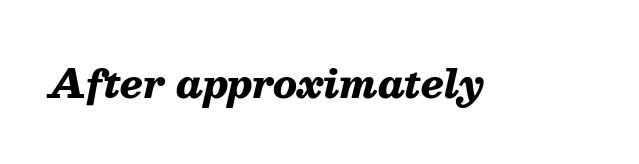
{"italic": "yes", "lean": "right", "slant_degrees": 13, "bold": "yes", "weight": "heavy", "width": "normal", "stroke_contrast": "medium", "x_height": "medium", "monospaced": "no", "underline": "no", "letter_spacing": "normal", "letter_spacing_em": 0.0, "glyph_px": 39}
